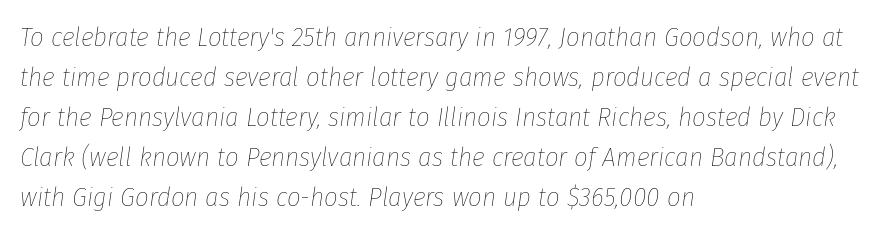
{"italic": "yes", "lean": "right", "slant_degrees": 8, "bold": "no", "underline": "no", "align": "left", "line_spacing": "normal", "line_spacing_ratio": 1.48, "letter_spacing": "normal", "letter_spacing_em": 0.0, "glyph_px": 27}
